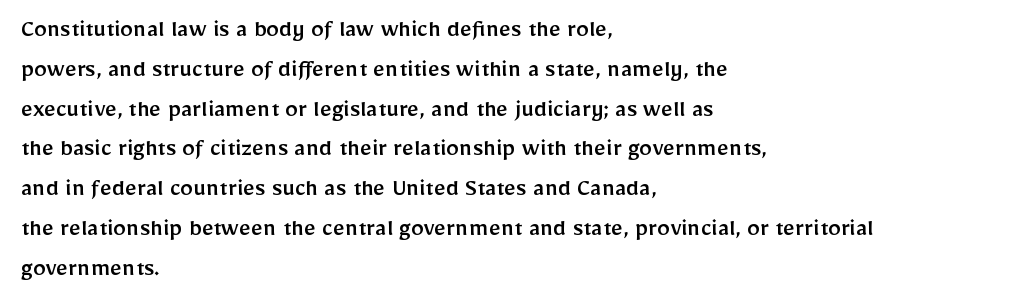
Q: Is the text italic (slanted)? A: No, it is upright.
Q: Is the text underlined? A: No.
Q: How is the paragraph aligned? A: Left-aligned.
Q: Is the spacing between letters normal or unusually wide? A: Normal.
Q: Is the spacing between lines tight, normal or loose? A: Normal.
